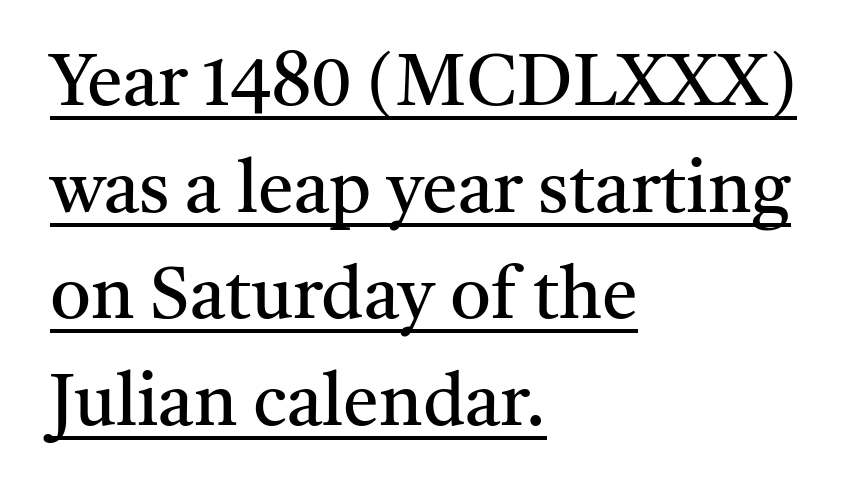
Q: Is the text bold? A: No.
Q: Is the text italic (slanted)? A: No, it is upright.
Q: Is the typeface a serif or a sans-serif typeface? A: Serif.
Q: Is the text underlined? A: Yes.
Q: How is the paragraph aligned? A: Left-aligned.
Q: Is the spacing between letters normal or unusually wide? A: Normal.
Q: Is the spacing between lines tight, normal or loose? A: Normal.
Q: Width (condensed, normal, or wide)? A: Normal.
Q: Stroke contrast? A: Medium.
Q: x-height? A: Medium.
Q: Monospaced? A: No.
